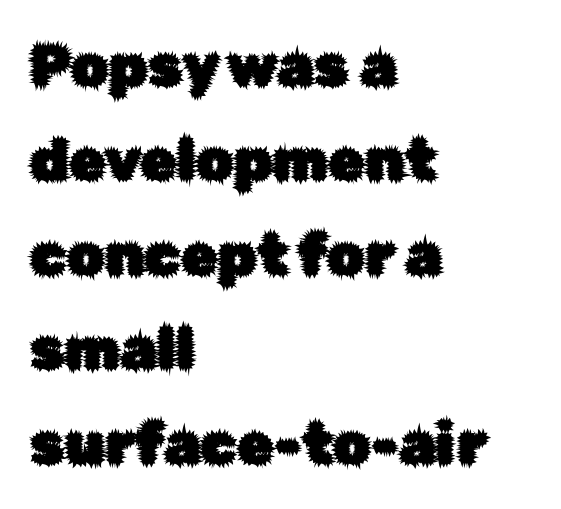
Here the glyphs are tracked normally, forming tight word shapes. You can tell it's not italic because the verticals are truly vertical. This is sans-serif lettering, the kind often seen on screens and signage. Do the characters align in a grid? No, the font is proportional. Typeset ragged right — the left edge is the straight one.
